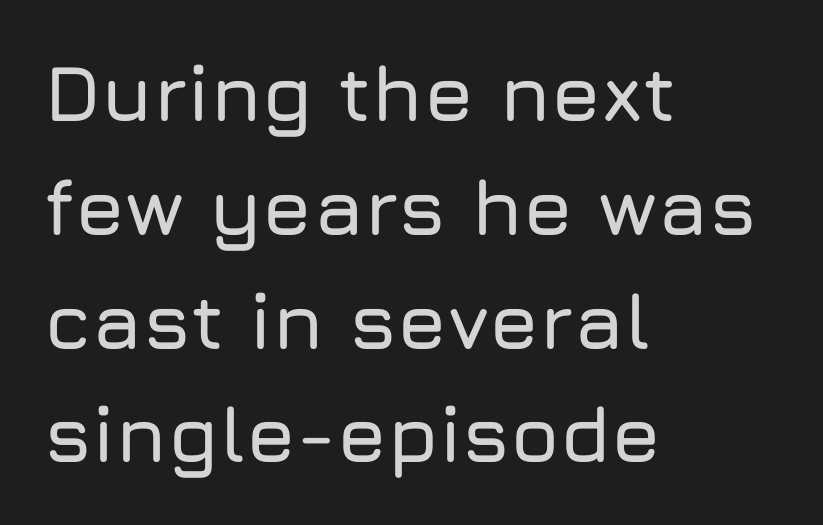
The image shows 79 px sans-serif type, upright; set left-aligned, normal line spacing (1.44x), normal letter spacing, not underlined; low stroke contrast and a medium x-height.
